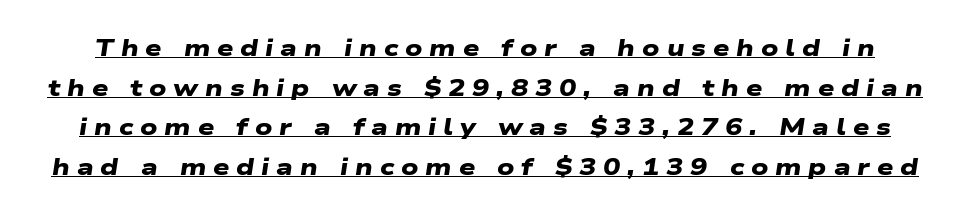
{"bold": "yes", "underline": "yes", "line_spacing_ratio": 1.72, "letter_spacing": "wide", "letter_spacing_em": 0.3, "glyph_px": 23}
